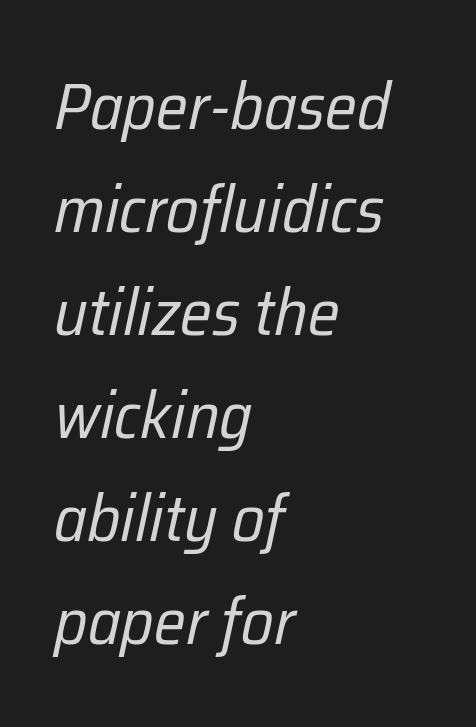
Q: Is the text bold? A: No.
Q: Is the text italic (slanted)? A: Yes, it leans right by about 12 degrees.
Q: Is the text underlined? A: No.
Q: How is the paragraph aligned? A: Left-aligned.
Q: Is the spacing between letters normal or unusually wide? A: Normal.
Q: Is the spacing between lines tight, normal or loose? A: Normal.
Q: Width (condensed, normal, or wide)? A: Condensed.
Q: Stroke contrast? A: Low.
Q: x-height? A: Medium.
Q: Monospaced? A: No.
